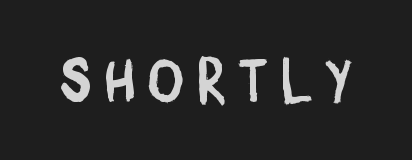
{"serif": "no", "width": "condensed", "stroke_contrast": "low", "x_height": "large", "monospaced": "no", "underline": "no", "letter_spacing": "wide", "letter_spacing_em": 0.23, "glyph_px": 61}
